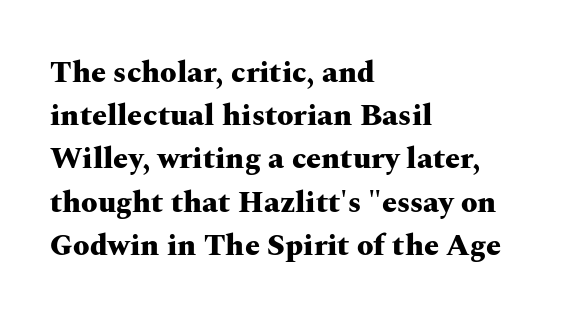
Quick note: underline off. Posture: vertical. What weight is shown? A full bold with thick strokes. In terms of leading, this rendering sits right in the middle. The rag falls on the right side of this text block.
